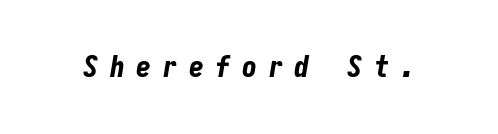
Every letter is thick-stroked: bold, no question. Note the uniform advance width — an 'i' takes as much space as an 'm'. Has an underline been added? It has not. Looking at the ascenders, they clearly lean. Observe the wide spacing: letters keep a clear distance from each other.
